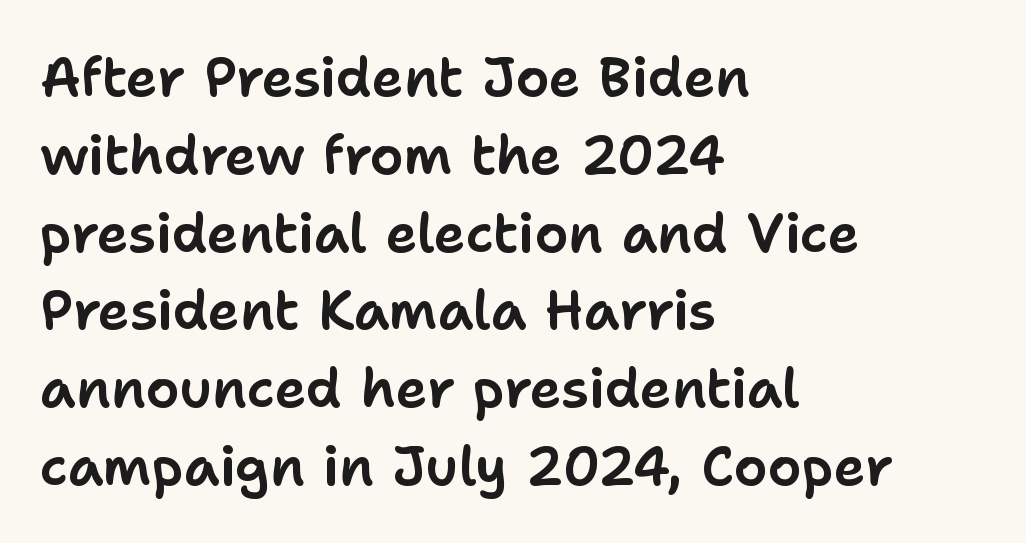
Italic: no, the glyphs are upright roman. The passage shown is not underscored anywhere. Think of a printed novel: that variable character pitch is what you see here. Observe the absence of serifs on each vertical stroke in this sample. Horizontal alignment here is leftward, the default for most running prose. Students, observe: this is what conventionally led text looks like.
